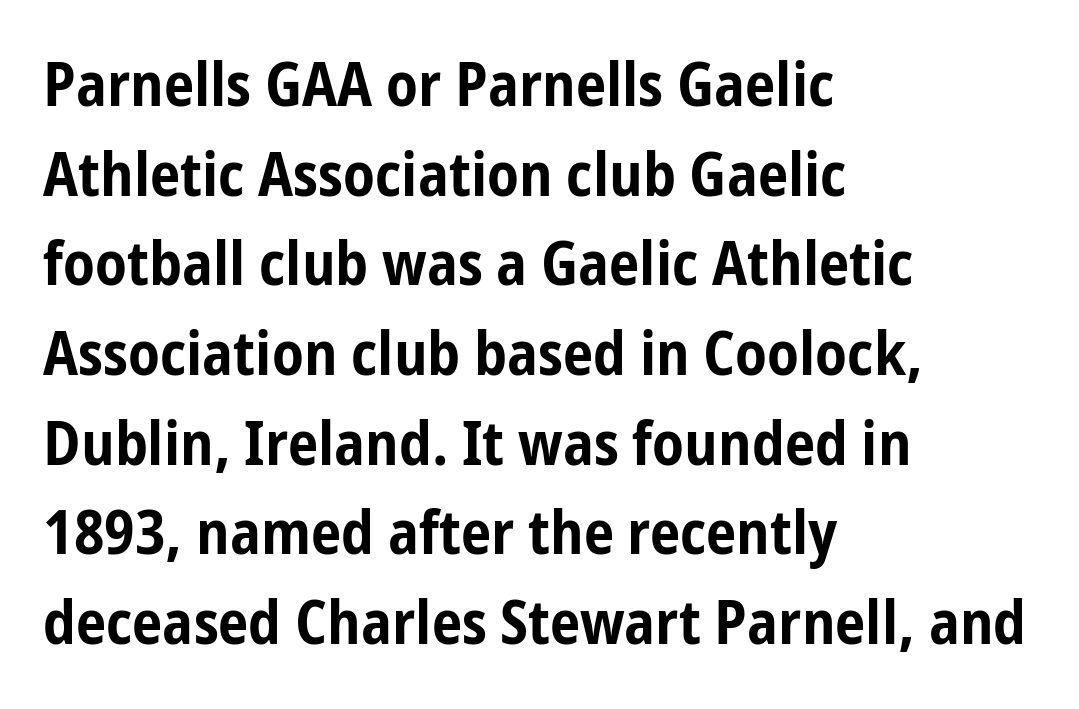
{"serif": "no", "italic": "no", "bold": "yes", "weight": "bold", "width": "condensed", "stroke_contrast": "low", "x_height": "medium", "monospaced": "no", "underline": "no", "align": "left", "line_spacing": "normal", "line_spacing_ratio": 1.47, "letter_spacing": "normal", "letter_spacing_em": 0.0, "glyph_px": 61}
